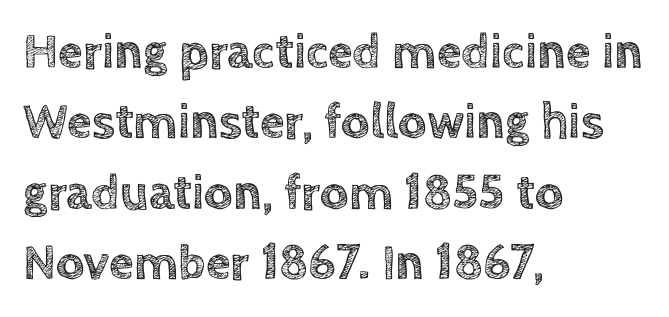
The image shows 50 px text type, upright; set left-aligned, normal line spacing (1.41x), normal letter spacing, not underlined; a large x-height.
